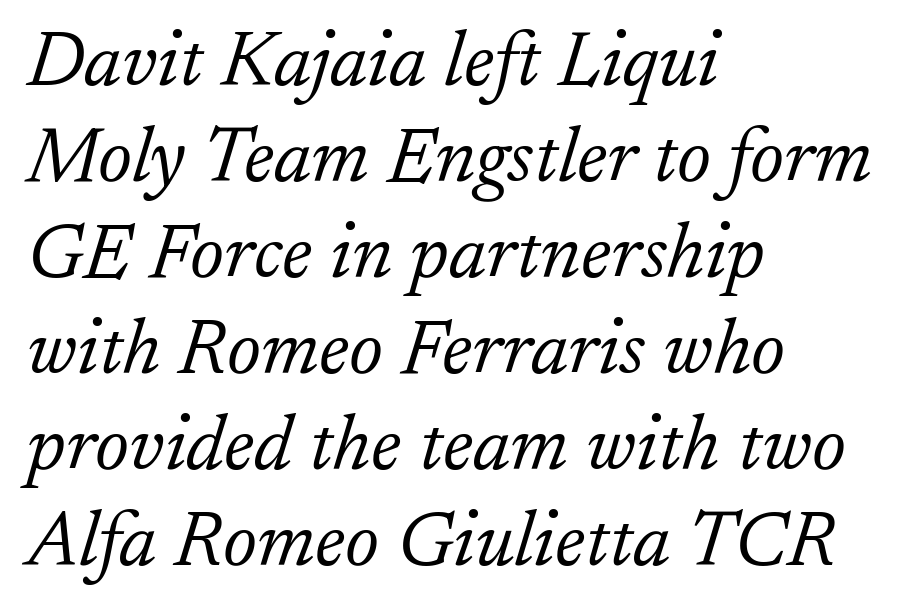
Q: Is the text bold? A: No.
Q: Is the text italic (slanted)? A: Yes, it leans right by about 17 degrees.
Q: Is the typeface a serif or a sans-serif typeface? A: Serif.
Q: Is the text underlined? A: No.
Q: How is the paragraph aligned? A: Left-aligned.
Q: Is the spacing between letters normal or unusually wide? A: Normal.
Q: Width (condensed, normal, or wide)? A: Normal.
Q: Stroke contrast? A: Low.
Q: x-height? A: Small.
Q: Monospaced? A: No.
